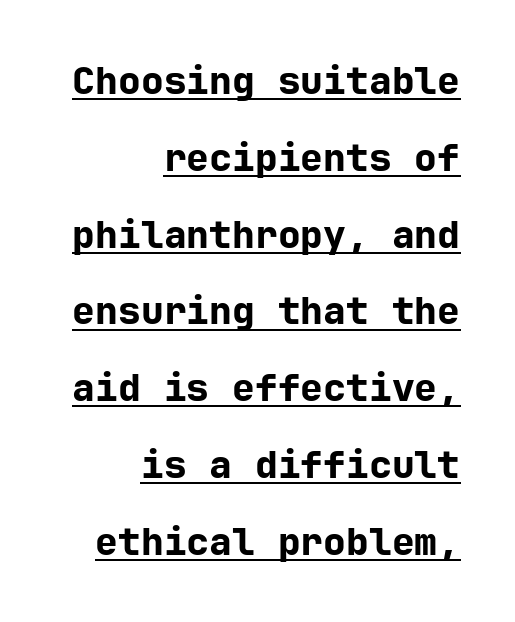
Q: Is the text bold? A: Yes.
Q: Is the text italic (slanted)? A: No, it is upright.
Q: Is the typeface a serif or a sans-serif typeface? A: Sans-serif.
Q: Is the text underlined? A: Yes.
Q: How is the paragraph aligned? A: Right-aligned.
Q: Is the spacing between letters normal or unusually wide? A: Normal.
Q: Is the spacing between lines tight, normal or loose? A: Loose.
Q: Width (condensed, normal, or wide)? A: Normal.
Q: Stroke contrast? A: Low.
Q: x-height? A: Medium.
